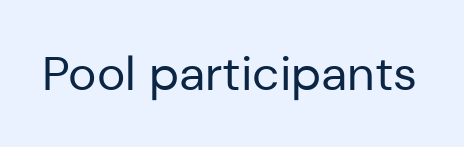
The image shows 48 px regular-weight sans-serif type, upright; set normal letter spacing, not underlined; low stroke contrast and a medium x-height.
